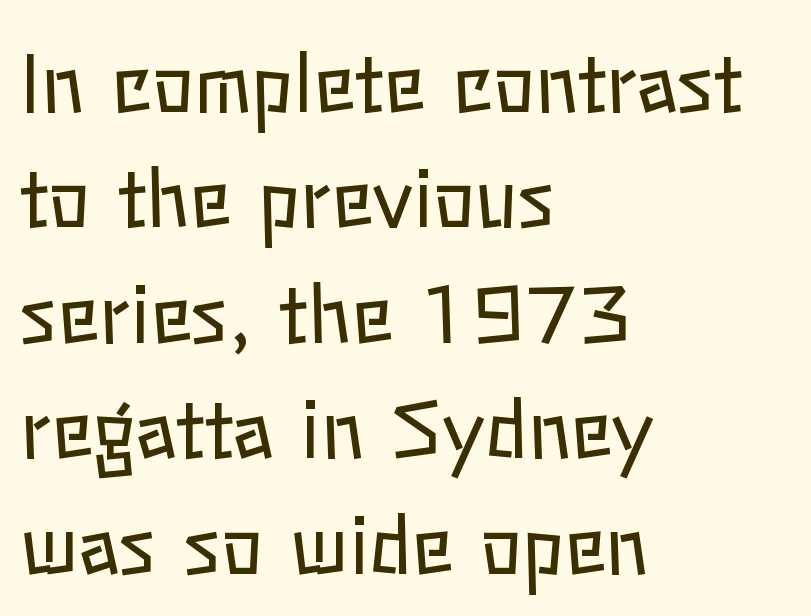
Q: Is the text bold? A: No.
Q: Is the text italic (slanted)? A: No, it is upright.
Q: Is the text underlined? A: No.
Q: How is the paragraph aligned? A: Left-aligned.
Q: Is the spacing between letters normal or unusually wide? A: Normal.
Q: Is the spacing between lines tight, normal or loose? A: Normal.
Q: Width (condensed, normal, or wide)? A: Normal.
Q: Stroke contrast? A: Low.
Q: x-height? A: Medium.
Q: Monospaced? A: No.
